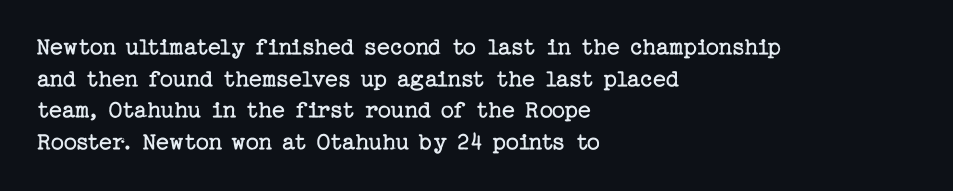
{"italic": "no", "bold": "no", "underline": "no", "align": "left", "line_spacing_ratio": 1.22, "letter_spacing": "normal", "letter_spacing_em": 0.0, "glyph_px": 26}
